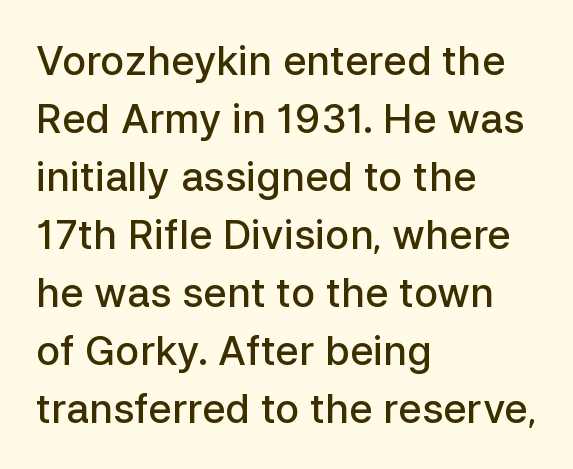
Q: Is the text bold? A: Semi-bold.
Q: Is the text italic (slanted)? A: No, it is upright.
Q: Is the typeface a serif or a sans-serif typeface? A: Sans-serif.
Q: Is the text underlined? A: No.
Q: How is the paragraph aligned? A: Left-aligned.
Q: Is the spacing between letters normal or unusually wide? A: Normal.
Q: Is the spacing between lines tight, normal or loose? A: Normal.
Q: Width (condensed, normal, or wide)? A: Normal.
Q: Stroke contrast? A: Low.
Q: x-height? A: Medium.
Q: Monospaced? A: No.
